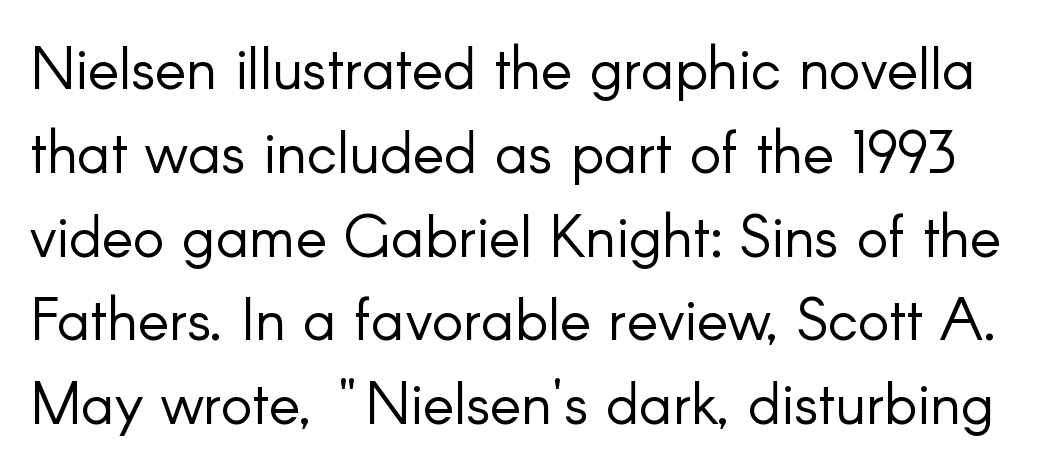
Q: Is the text bold? A: No.
Q: Is the text italic (slanted)? A: No, it is upright.
Q: Is the typeface a serif or a sans-serif typeface? A: Sans-serif.
Q: Is the text underlined? A: No.
Q: Is the spacing between letters normal or unusually wide? A: Normal.
Q: Is the spacing between lines tight, normal or loose? A: Normal.
Q: Width (condensed, normal, or wide)? A: Normal.
Q: Stroke contrast? A: Low.
Q: x-height? A: Small.
Q: Monospaced? A: No.
